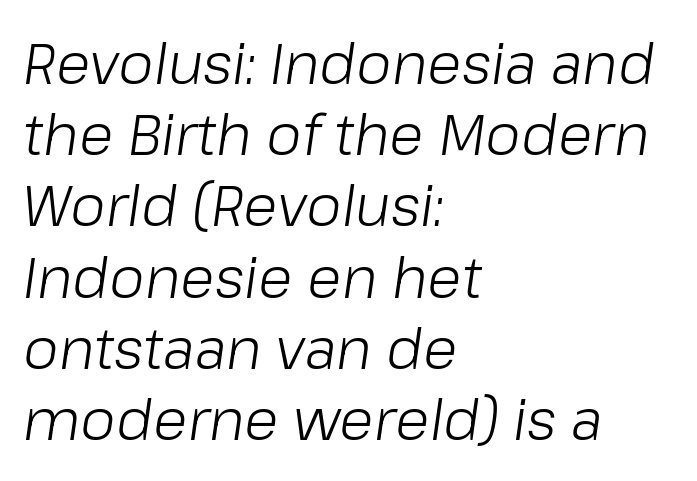
Q: Is the text bold? A: No.
Q: Is the text italic (slanted)? A: Yes, it leans right by about 8 degrees.
Q: Is the text underlined? A: No.
Q: How is the paragraph aligned? A: Left-aligned.
Q: Is the spacing between letters normal or unusually wide? A: Normal.
Q: Is the spacing between lines tight, normal or loose? A: Normal.
Q: Width (condensed, normal, or wide)? A: Normal.
Q: Stroke contrast? A: Low.
Q: x-height? A: Medium.
Q: Monospaced? A: No.
